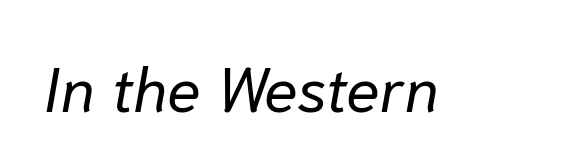
This rendering features lettering with no underline. Looking at the ascenders, they clearly lean. You could call the tracking neutral — neither tight nor loose. The typeface has the unassuming heft of standard copy or less.
